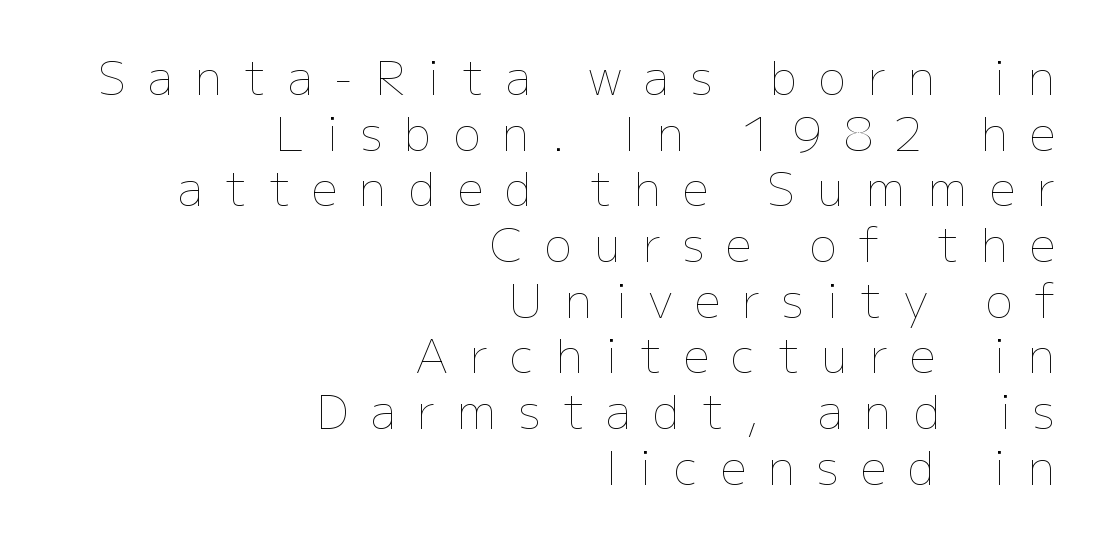
Weight: not bold — regular or lighter. Tall strokes in this sample are plumb rather than angled. The rag falls on the left side of this text block. Here the glyphs are tracked loosely, breaking word shapes into spaced letters. These lines are rendered in a variable-pitch font.
